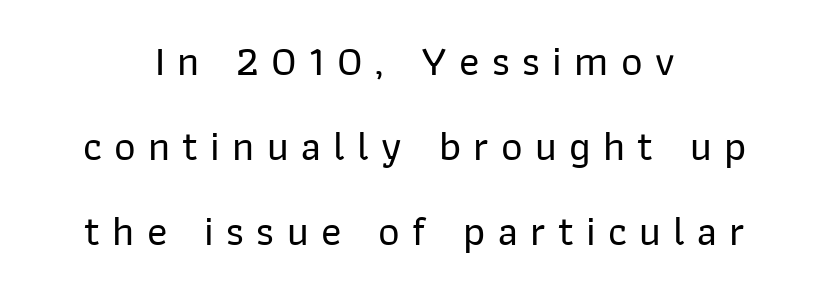
The image shows 42 px sans-serif type, upright; set centered, loose line spacing (2.02x), unusually wide letter spacing (+0.29 em), not underlined; low stroke contrast and a medium x-height.
